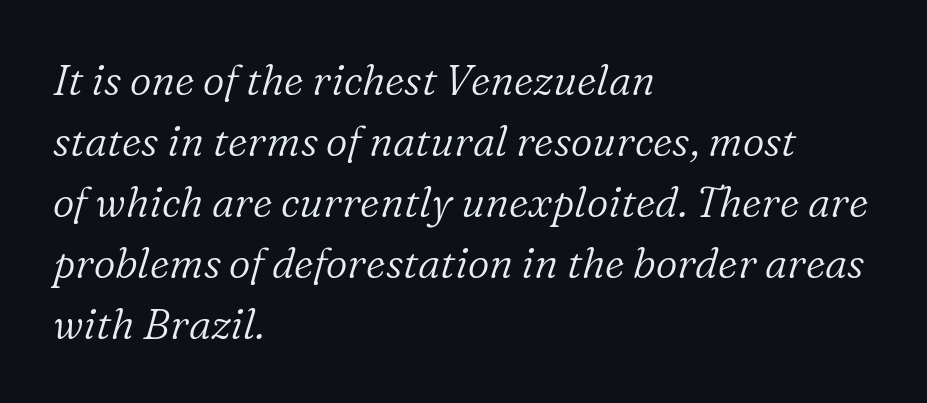
Examine the stroke ends and you'll spot serifs. Any mark beneath the type? The region is blank. Notice how the stems are inclined rather than vertical — that's the hallmark of italics. Is the stroke heavy? The answer is a plain regular-or-lighter.
